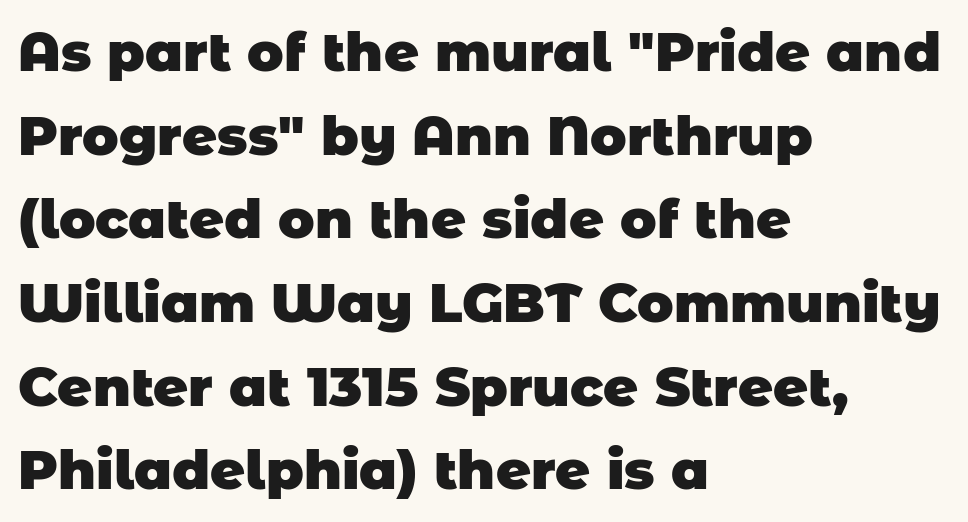
The image shows 54 px heavy sans-serif type; set left-aligned, normal line spacing (1.55x), normal letter spacing, not underlined; low stroke contrast and a large x-height.
